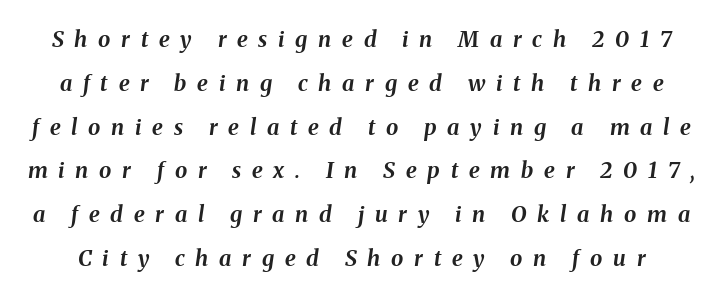
You could only call the tracking loose — the letters float apart. Is the type bold? Yes — the strokes are clearly thick and heavy. Looking at the ascenders, they clearly lean. Letters rest on an invisible, unmarked baseline.
